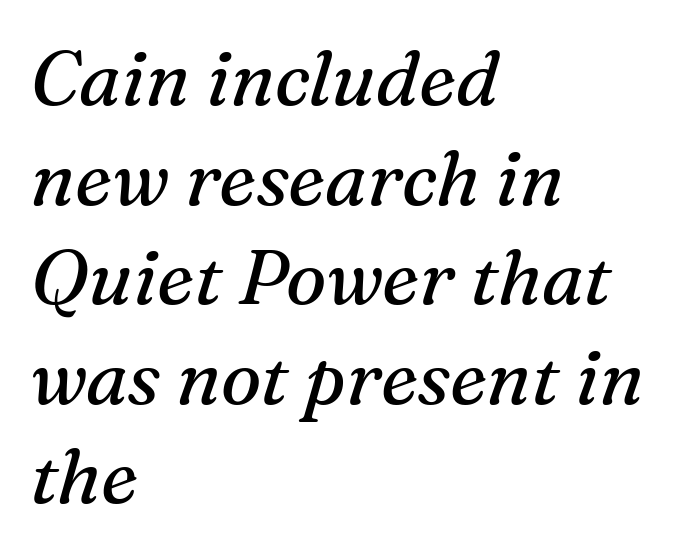
The glyphs in this specimen are seriffed. This sample is left-justified, so line endings fall wherever the words run out. Weight: in the light-to-regular range. Tracking value appears to be zero — textbook default spacing.
